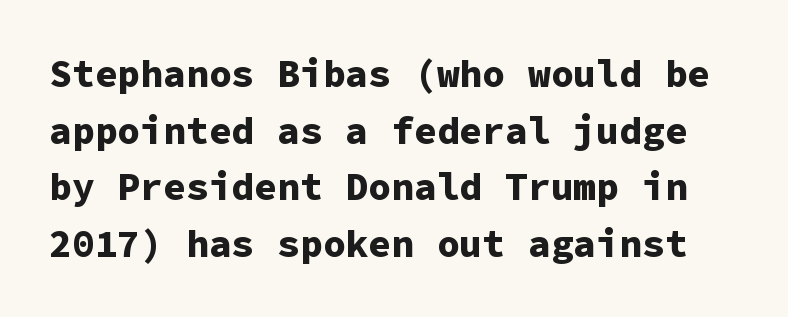
{"serif": "no", "italic": "no", "bold": "yes", "weight": "bold", "width": "normal", "stroke_contrast": "low", "x_height": "medium", "monospaced": "yes", "underline": "no", "line_spacing": "normal", "line_spacing_ratio": 1.49, "letter_spacing": "normal", "letter_spacing_em": 0.0, "glyph_px": 38}
